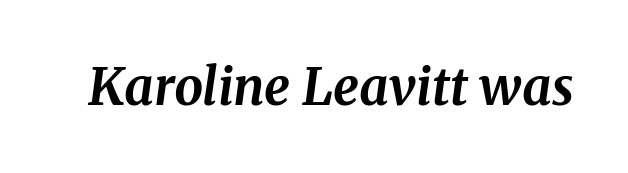
Q: Is the text bold? A: Yes.
Q: Is the text italic (slanted)? A: Yes, it leans right by about 8 degrees.
Q: Is the typeface a serif or a sans-serif typeface? A: Serif.
Q: Is the text underlined? A: No.
Q: Is the spacing between letters normal or unusually wide? A: Normal.
Q: Width (condensed, normal, or wide)? A: Normal.
Q: Stroke contrast? A: Medium.
Q: x-height? A: Medium.
Q: Monospaced? A: No.
